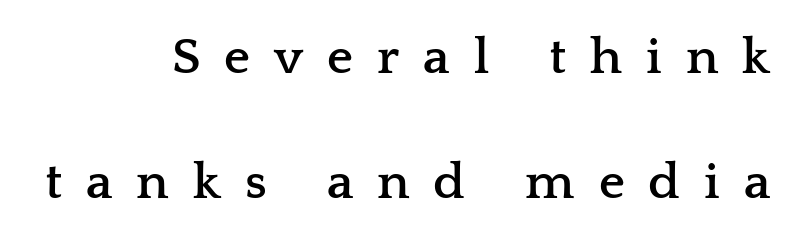
{"serif": "yes", "italic": "no", "bold": "yes", "weight": "semibold", "width": "wide", "stroke_contrast": "low", "x_height": "medium", "monospaced": "no", "underline": "no", "align": "right", "line_spacing": "loose", "line_spacing_ratio": 2.45, "letter_spacing": "wide", "letter_spacing_em": 0.47, "glyph_px": 51}
